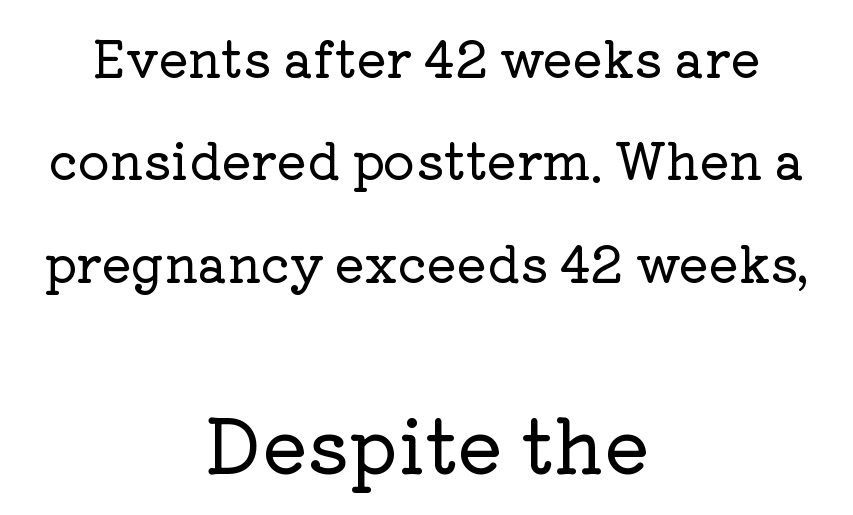
The string is rendered with underlining switched off. The rendering positions every line midway between the sides. What's the leading like? Stretched, with rows far apart. This is roman type, the default non-slanted kind. Of the two passages, the one underneath uses the larger point size. Characters follow at the spacing the type designer built in.
